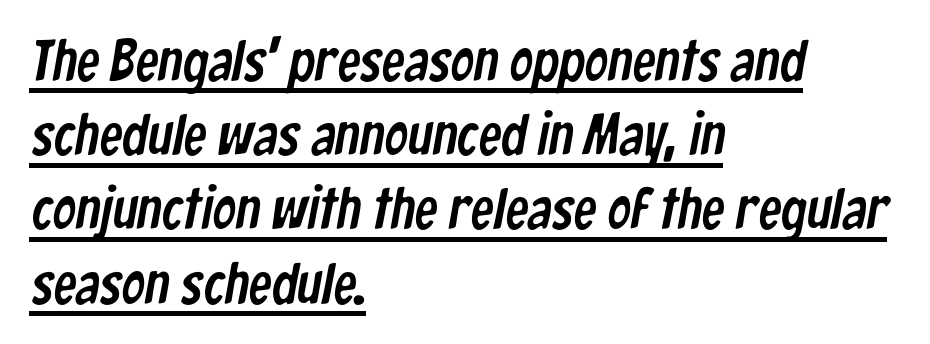
Q: Is the typeface a serif or a sans-serif typeface? A: Sans-serif.
Q: Is the text underlined? A: Yes.
Q: How is the paragraph aligned? A: Left-aligned.
Q: Is the spacing between letters normal or unusually wide? A: Normal.
Q: Is the spacing between lines tight, normal or loose? A: Normal.
Q: Width (condensed, normal, or wide)? A: Condensed.
Q: Stroke contrast? A: Low.
Q: x-height? A: Medium.
Q: Monospaced? A: No.
